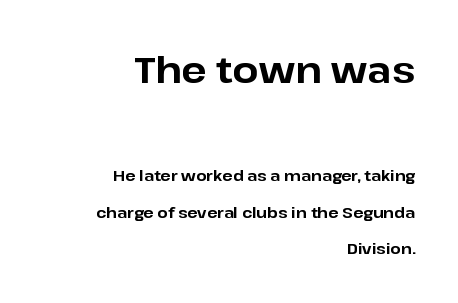
Size hierarchy here favors the leading block over the trailing one. Just letters on the line, the space beneath them empty. A dark, heavy texture on the line: the type is bold. Standard letterfit; no display-style spreading of the glyphs. Rows of type keep a wide berth in the vertical direction. The type family on display is of the sans-serif kind.
